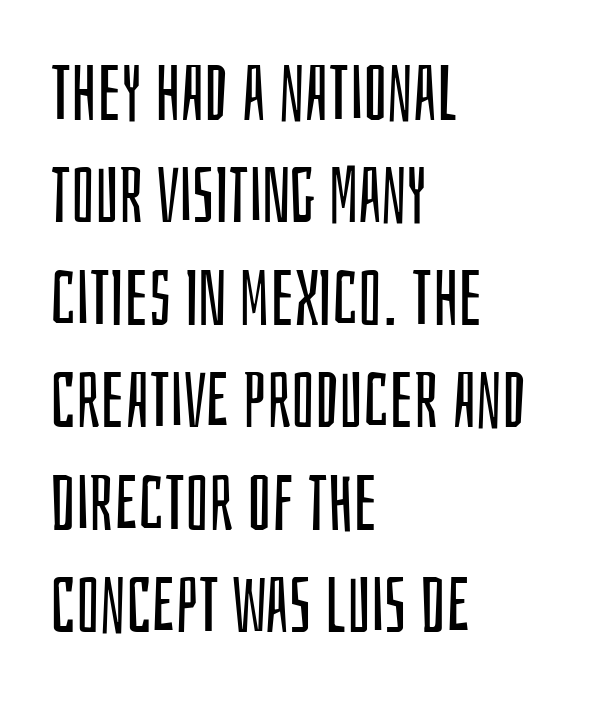
The letters stand straight up with perfectly vertical stems. Beneath every word, the page is bare. A typesetter would call this zero additional tracking. The strokes are not fattened; the text isn't bold. Left-aligned paragraph, ragged on the right.
